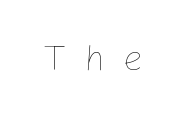
The image shows 36 px thin type, upright; set unusually wide letter spacing (+0.45 em), not underlined; low stroke contrast and a medium x-height.
